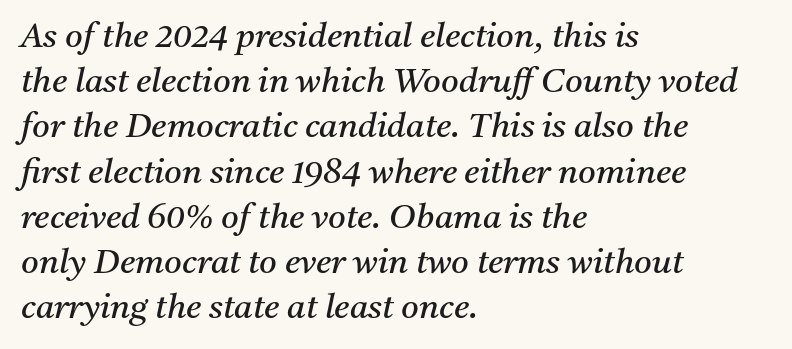
The image shows 34 px regular-weight serif type, italic (leaning right); set left-aligned, normal line spacing (1.33x), normal letter spacing, not underlined; medium stroke contrast and a medium x-height.
